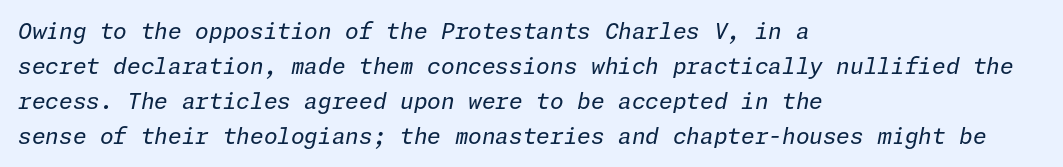
The image shows 22 px text type, italic (leaning right); set left-aligned, normal line spacing (1.59x), normal letter spacing, not underlined.
